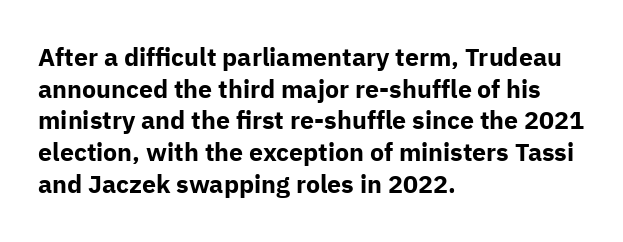
{"italic": "no", "bold": "yes", "underline": "no", "align": "left", "line_spacing": "normal", "line_spacing_ratio": 1.27, "letter_spacing": "normal", "letter_spacing_em": 0.0, "glyph_px": 25}
